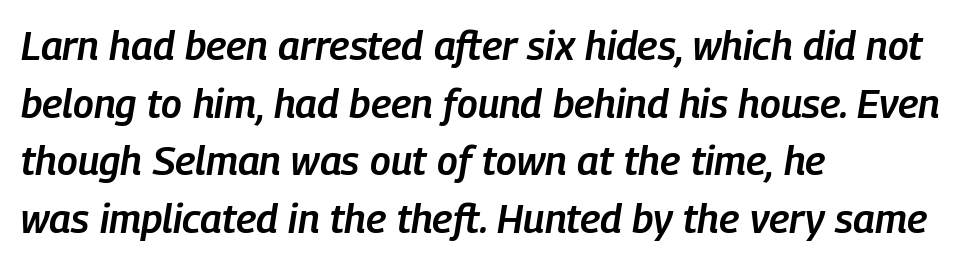
{"italic": "yes", "lean": "right", "slant_degrees": 9, "bold": "semi", "weight": "semibold", "width": "condensed", "stroke_contrast": "low", "x_height": "medium", "monospaced": "no", "underline": "no", "align": "left", "line_spacing": "normal", "line_spacing_ratio": 1.44, "letter_spacing": "normal", "letter_spacing_em": 0.0, "glyph_px": 40}
